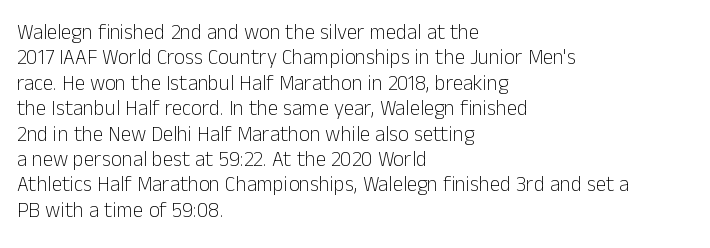
The image shows 21 px text type, upright; set left-aligned, line spacing 1.21x, normal letter spacing, not underlined.
